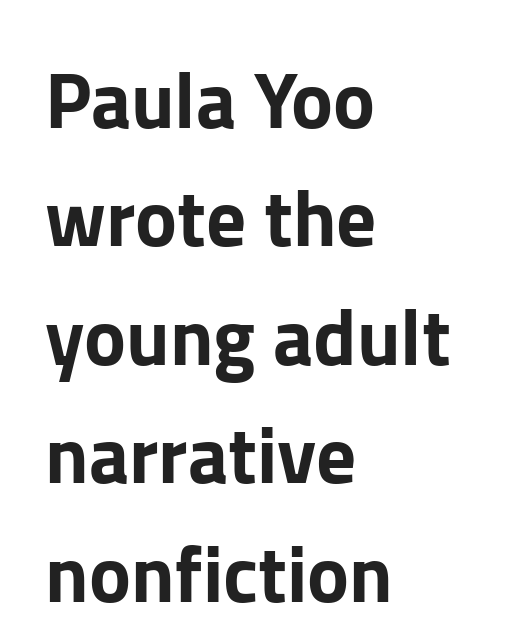
Visually the block forms a straight wall on the left and a jagged coastline on the right. Is there much room between lines? A standard amount, neither cramped nor airy. To sum up the face: it is a sans, with no serifs. Tracking here is standard; glyphs follow each other at the usual distance. Do the letters lean? They stand straight. Any mark beneath the type? The region is blank.
